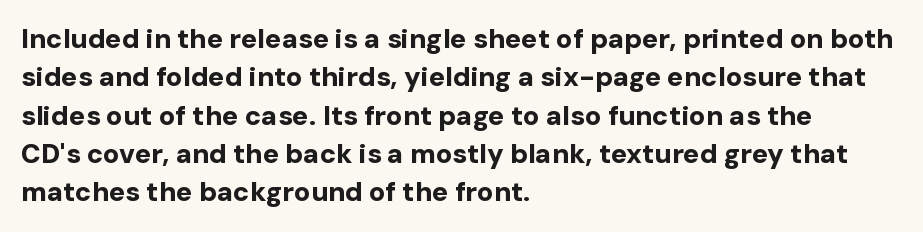
The image shows 27 px bold type, upright; set left-aligned, normal line spacing (1.42x), normal letter spacing, not underlined.
